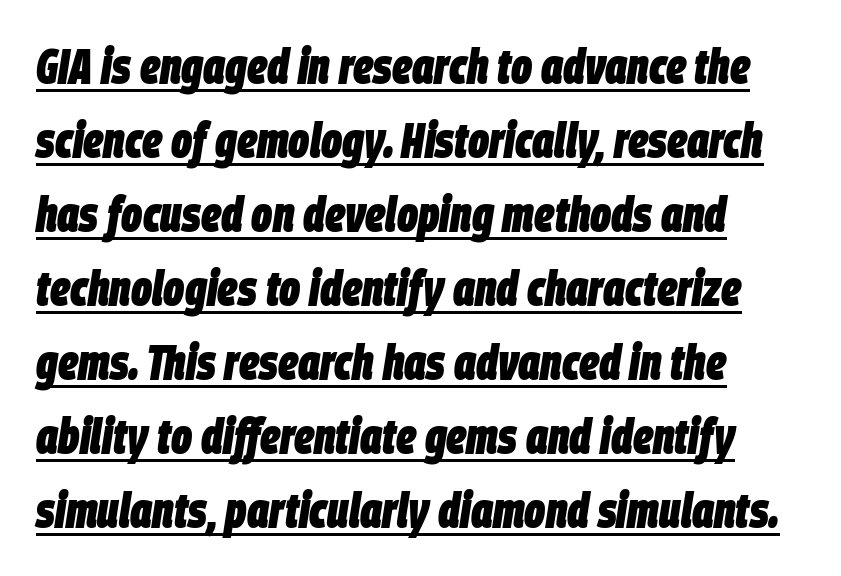
Each letter keeps its own natural width here, so spacing adapts to shape. Reading down the column, the eye jumps a familiar distance to each next line. The setting favours the left margin, as ordinary paragraphs usually do. These characters rest on top of a visible drawn line.
